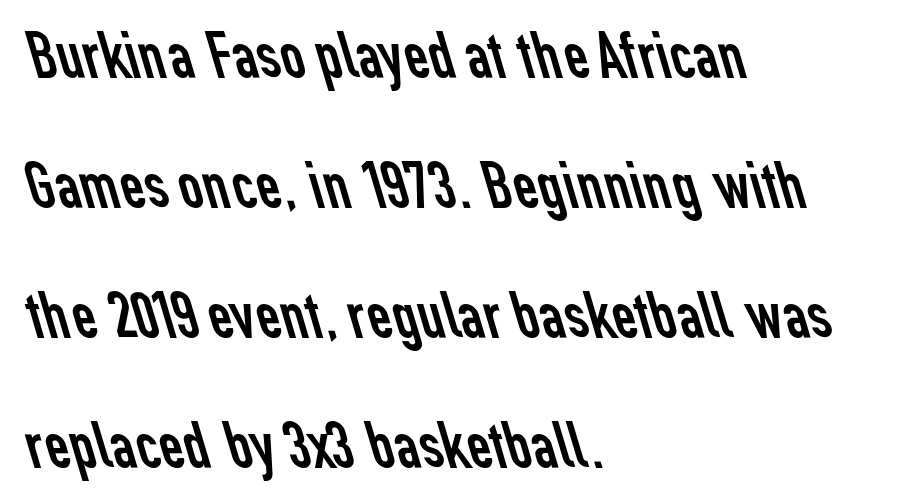
The image shows 68 px regular-weight sans-serif type; set left-aligned, loose line spacing (1.91x), normal letter spacing, not underlined; low stroke contrast and a medium x-height.
